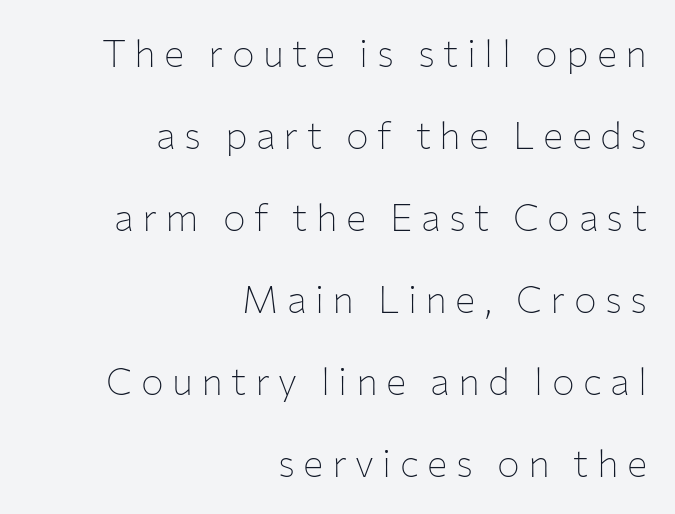
The setting favours the right margin, as signatures and pull-quotes sometimes do. Are there feet on the stems? There aren't — it's a sans. Do the characters align in a grid? No, the font is proportional. The letterforms sit at book weight or below.
